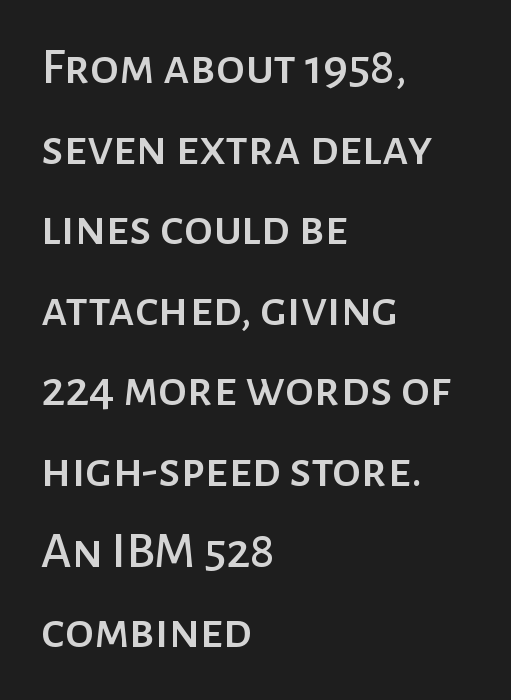
{"serif": "no", "italic": "no", "width": "normal", "stroke_contrast": "low", "x_height": "medium", "monospaced": "no", "underline": "no", "align": "left", "line_spacing": "normal", "line_spacing_ratio": 1.55, "letter_spacing": "normal", "letter_spacing_em": 0.0, "glyph_px": 52}
